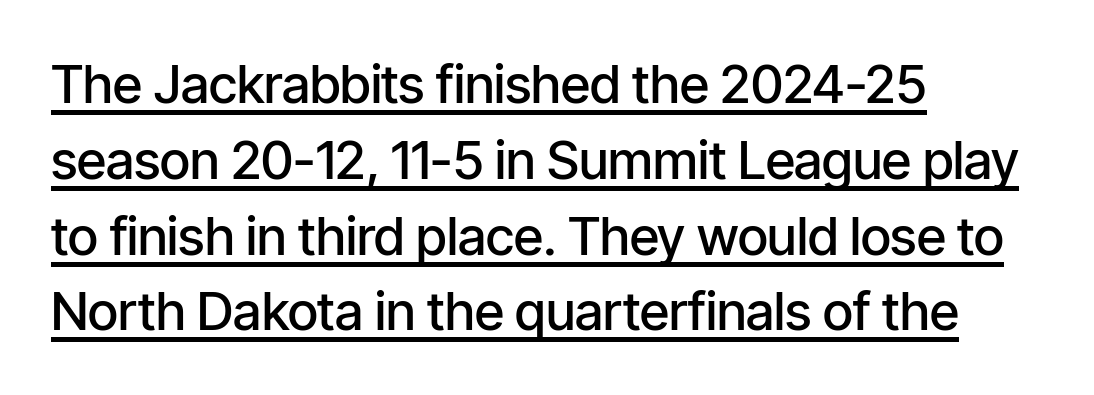
The image shows 53 px semibold, condensed sans-serif type, upright; set left-aligned, normal line spacing (1.43x), normal letter spacing, underlined; low stroke contrast and a medium x-height.
